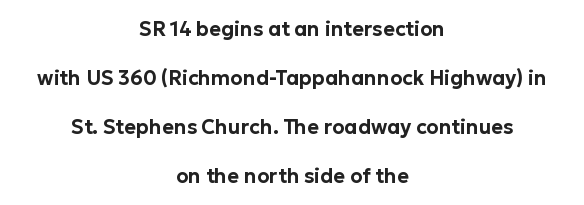
The image shows 20 px text type, upright; set centered, loose line spacing (2.45x), normal letter spacing, not underlined.
